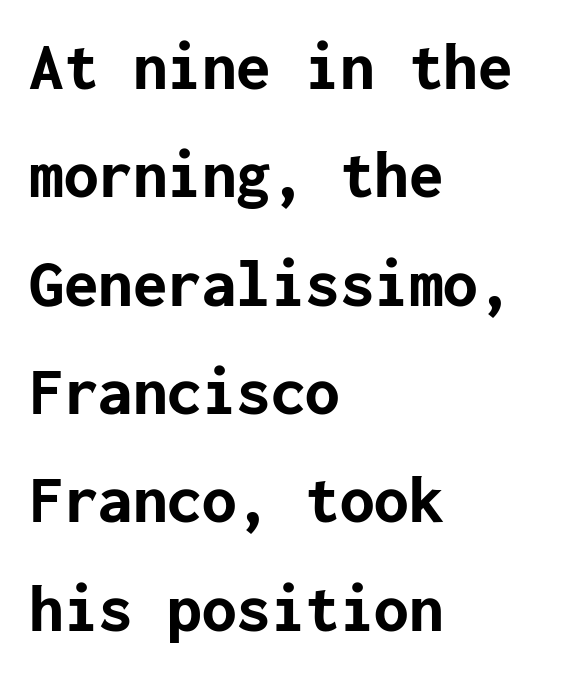
The image shows 69 px bold sans-serif type, upright; set left-aligned, normal line spacing (1.57x), normal letter spacing, not underlined; low stroke contrast and a medium x-height.
